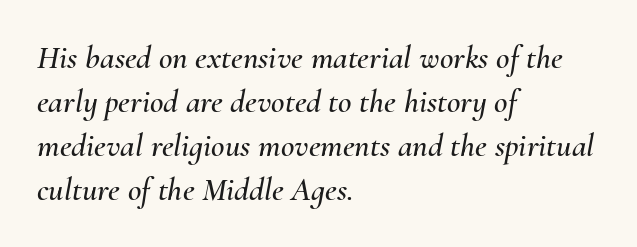
{"italic": "yes", "lean": "right", "slant_degrees": 10, "width": "normal", "stroke_contrast": "medium", "x_height": "small", "monospaced": "no", "underline": "no", "align": "left", "line_spacing": "normal", "line_spacing_ratio": 1.33, "letter_spacing": "normal", "letter_spacing_em": 0.0, "glyph_px": 33}
